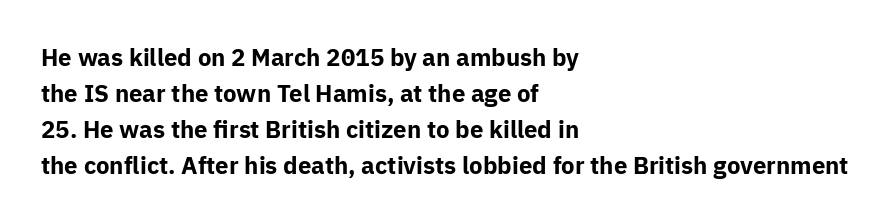
The image shows 24 px bold type, upright; set left-aligned, normal line spacing (1.5x), normal letter spacing, not underlined.
